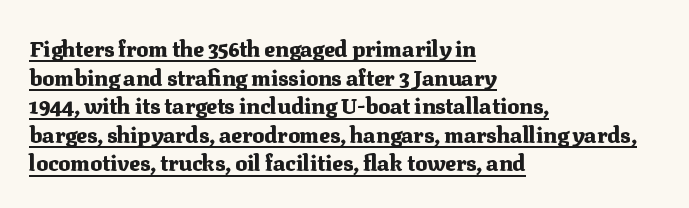
The image shows 22 px bold type, upright; set left-aligned, normal line spacing (1.3x), normal letter spacing, underlined.
